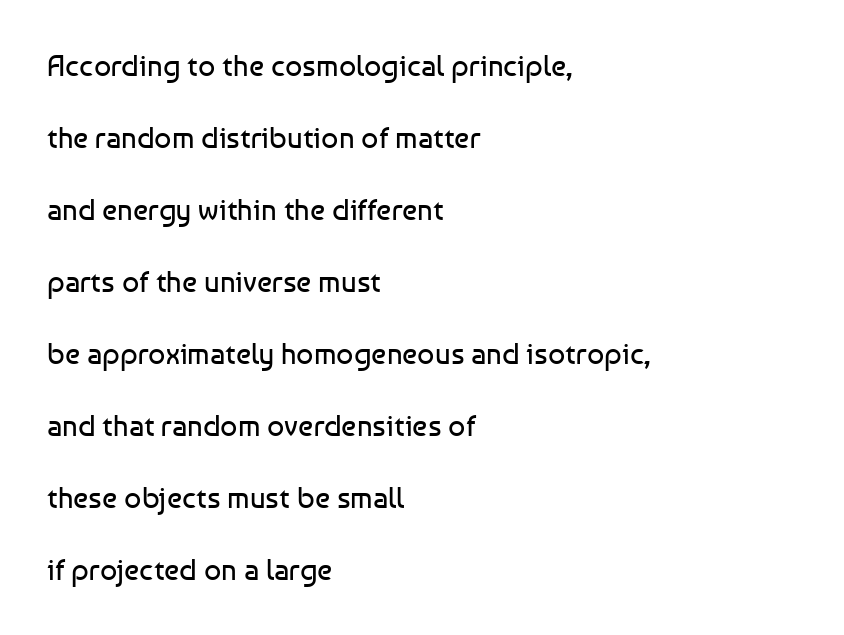
The image shows 30 px regular-weight sans-serif type, upright; set left-aligned, loose line spacing (2.4x), normal letter spacing, not underlined; low stroke contrast and a medium x-height.
